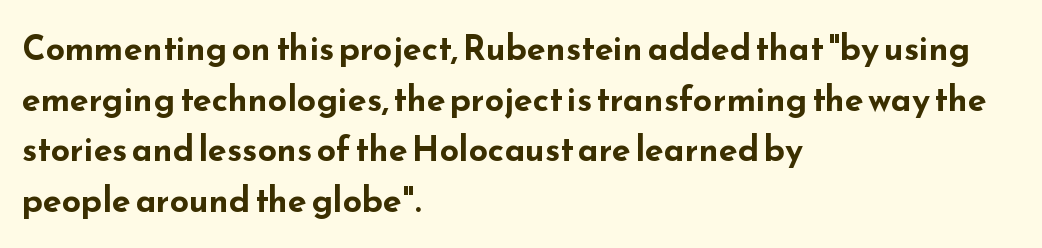
Characters follow at the spacing the type designer built in. Whoever set this chose a conventional vertical rhythm. Strong, thick strokes mark this as bold type. You could not count columns in this text — the font is proportionally spaced. Typographically, this falls in the sans-serif category. Clear beneath every line of the passage.
